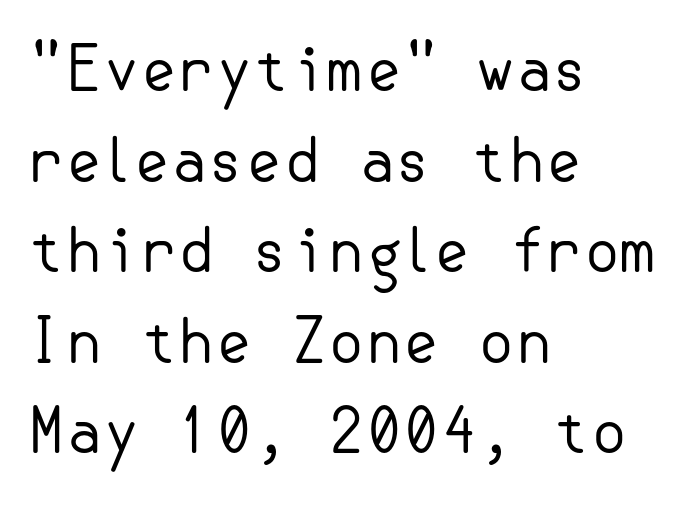
Q: Is the text bold? A: No.
Q: Is the text italic (slanted)? A: No, it is upright.
Q: Is the typeface a serif or a sans-serif typeface? A: Sans-serif.
Q: Is the text underlined? A: No.
Q: How is the paragraph aligned? A: Left-aligned.
Q: Is the spacing between letters normal or unusually wide? A: Normal.
Q: Is the spacing between lines tight, normal or loose? A: Normal.
Q: Width (condensed, normal, or wide)? A: Normal.
Q: Stroke contrast? A: Low.
Q: x-height? A: Small.
